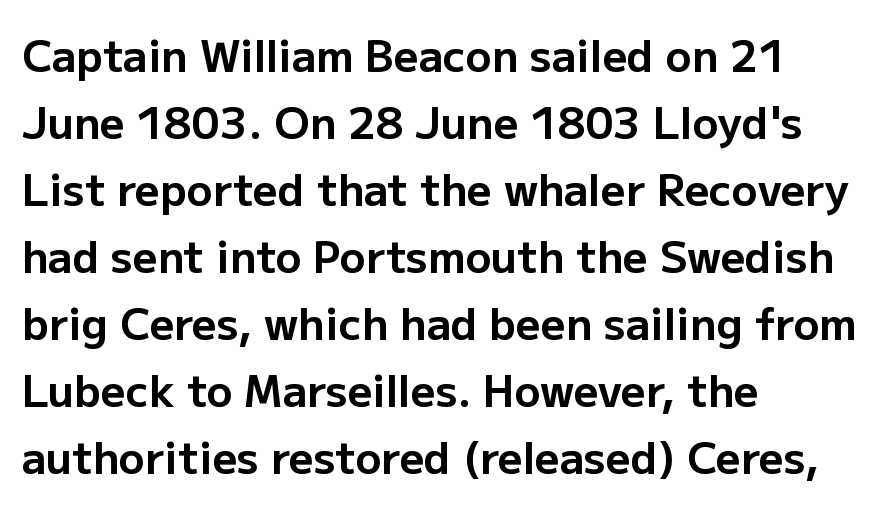
{"serif": "no", "italic": "no", "bold": "yes", "weight": "bold", "width": "normal", "stroke_contrast": "low", "x_height": "medium", "monospaced": "no", "underline": "no", "align": "left", "line_spacing": "normal", "line_spacing_ratio": 1.56, "letter_spacing": "normal", "letter_spacing_em": 0.0, "glyph_px": 43}
